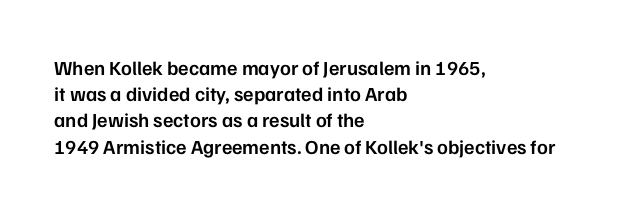
In terms of letterspacing, this is plain default setting. Leftover space on each line is placed entirely after the last word. When letters stand straight like this, we call the style roman or upright. Firm but not heavy-handed strokes: this text is semibold.
